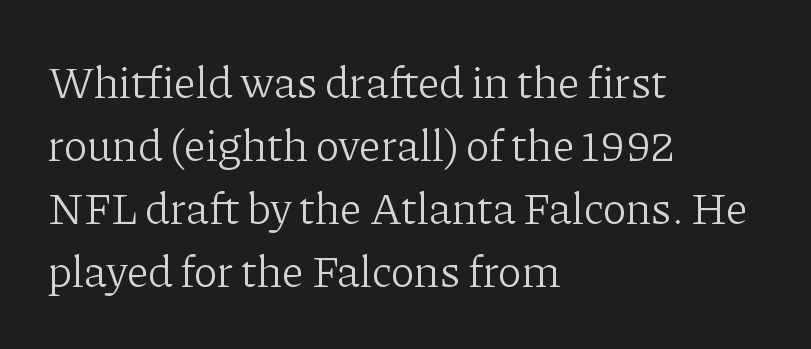
The space between consecutive lines is moderate. Do the letters lean? They stand straight. Is the stroke heavy? The answer is a plain regular-or-lighter. Has an underline been added? It has not. Characters follow at the spacing the type designer built in.
